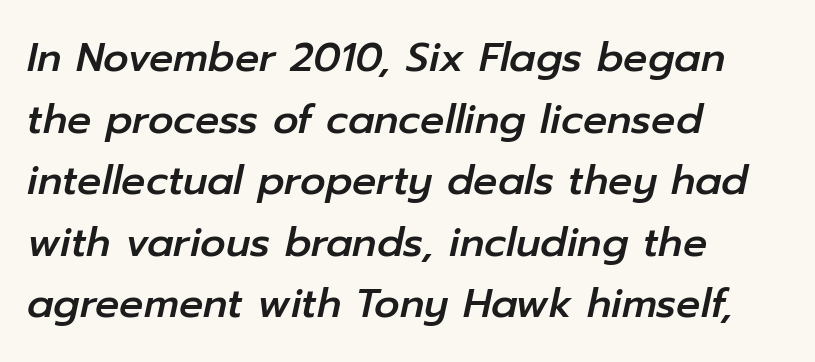
The letters advance in unequal steps, a hallmark of proportional type. Summary of vertical rhythm: regular, with standard interline spacing. The lines in this sample share a left origin and differ only in where they stop. This sample uses plain, unmodified letter spacing.
